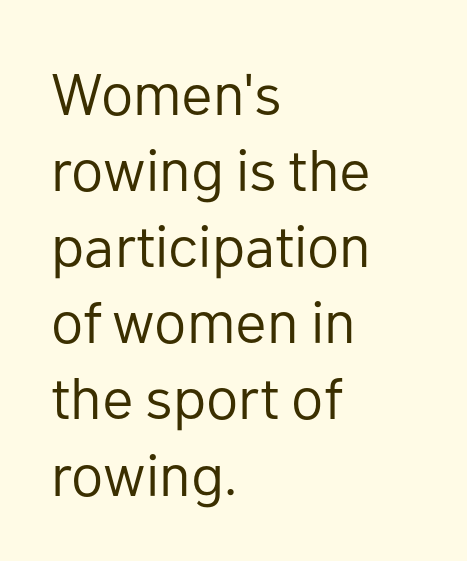
{"serif": "no", "italic": "no", "bold": "no", "weight": "regular", "width": "normal", "stroke_contrast": "low", "x_height": "medium", "monospaced": "no", "underline": "no", "align": "left", "line_spacing": "normal", "line_spacing_ratio": 1.29, "letter_spacing": "normal", "letter_spacing_em": 0.0, "glyph_px": 59}
